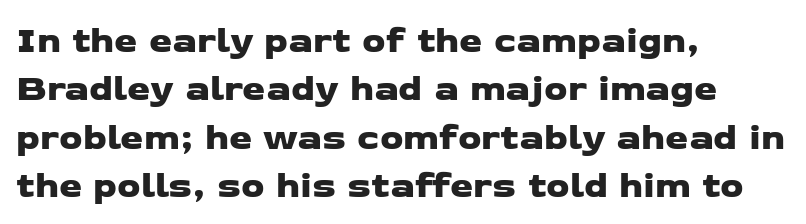
Q: Is the typeface a serif or a sans-serif typeface? A: Sans-serif.
Q: Is the text underlined? A: No.
Q: How is the paragraph aligned? A: Left-aligned.
Q: Is the spacing between letters normal or unusually wide? A: Normal.
Q: Is the spacing between lines tight, normal or loose? A: Normal.
Q: Width (condensed, normal, or wide)? A: Wide.
Q: Stroke contrast? A: Low.
Q: x-height? A: Medium.
Q: Monospaced? A: No.
